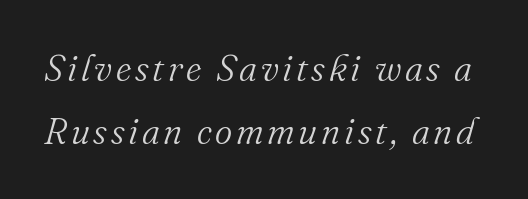
Q: Is the text bold? A: No.
Q: Is the text italic (slanted)? A: Yes, it leans right by about 16 degrees.
Q: Is the typeface a serif or a sans-serif typeface? A: Serif.
Q: Is the text underlined? A: No.
Q: Width (condensed, normal, or wide)? A: Normal.
Q: Stroke contrast? A: Medium.
Q: x-height? A: Small.
Q: Monospaced? A: No.
